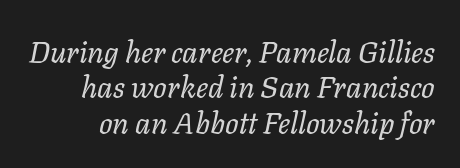
The passage shown is typed in a proportional face where columns would drift. Lines of text with bare space underneath. Short note: letters normally spaced. Vertical stems look standard width or narrower in stroke. Characters are canted at an angle relative to the baseline's perpendicular.
